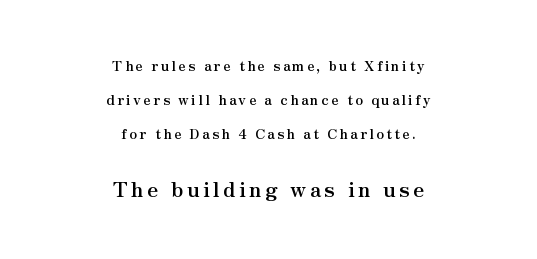
{"italic": "no", "bold": "yes", "underline": "no", "align": "center", "line_spacing": "loose", "line_spacing_ratio": 2.42, "larger_block": "second", "size_ratio": 1.5, "glyph_px": 21}
